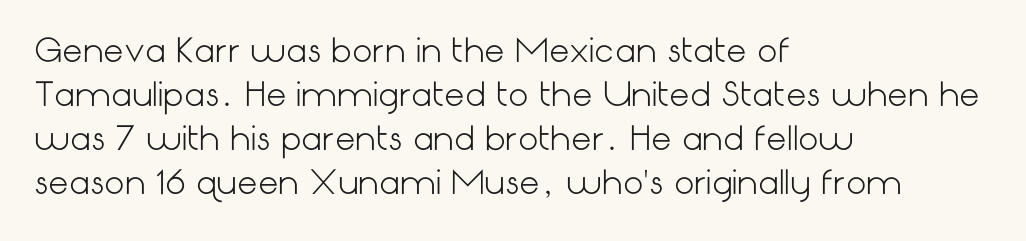
The image shows 32 px light sans-serif type, upright; set left-aligned, normal line spacing (1.38x), normal letter spacing, not underlined; low stroke contrast and a medium x-height.
